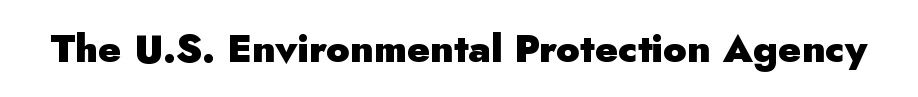
{"serif": "no", "italic": "no", "bold": "yes", "weight": "heavy", "width": "normal", "stroke_contrast": "low", "x_height": "small", "monospaced": "no", "underline": "no", "letter_spacing": "normal", "letter_spacing_em": 0.0, "glyph_px": 39}
